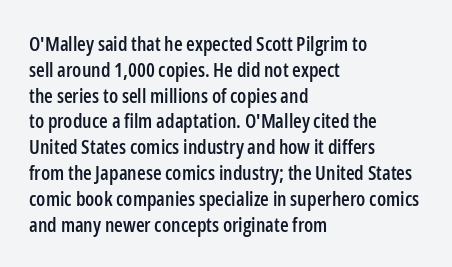
{"italic": "no", "underline": "no", "align": "left", "line_spacing": "normal", "line_spacing_ratio": 1.29, "letter_spacing": "normal", "letter_spacing_em": 0.0, "glyph_px": 20}
